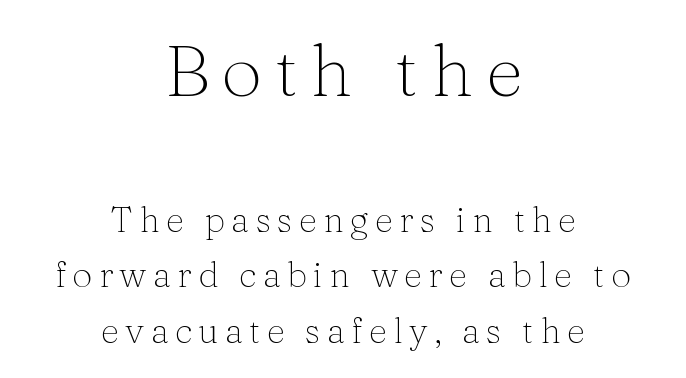
Is this a fixed-width face? No — the glyphs have proportional, varying widths. Compare the two chunks: the upper has the greater cap height. These lines are centered, leaving both edges ragged. Words float on clear page, feet unadorned.
